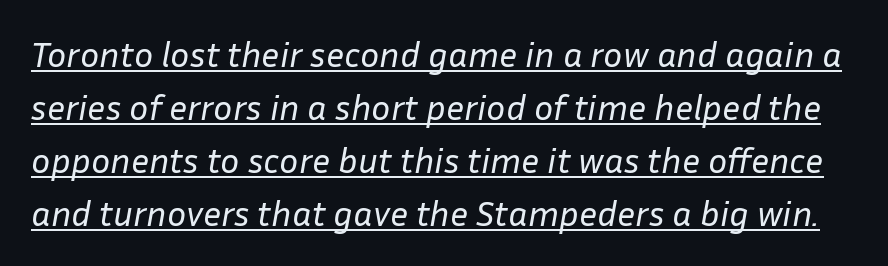
Q: Is the text bold? A: No.
Q: Is the text italic (slanted)? A: Yes, it leans right by about 10 degrees.
Q: Is the text underlined? A: Yes.
Q: Is the spacing between letters normal or unusually wide? A: Normal.
Q: Is the spacing between lines tight, normal or loose? A: Normal.
Q: Width (condensed, normal, or wide)? A: Normal.
Q: Stroke contrast? A: Low.
Q: x-height? A: Medium.
Q: Monospaced? A: No.
